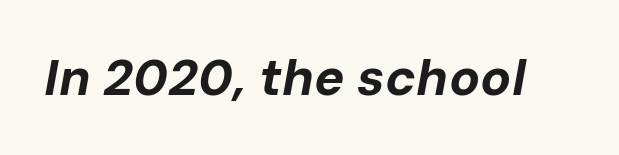
Q: Is the text bold? A: Yes.
Q: Is the text italic (slanted)? A: Yes, it leans right by about 10 degrees.
Q: Is the text underlined? A: No.
Q: Is the spacing between letters normal or unusually wide? A: Normal.
Q: Width (condensed, normal, or wide)? A: Normal.
Q: Stroke contrast? A: Low.
Q: x-height? A: Medium.
Q: Monospaced? A: No.
